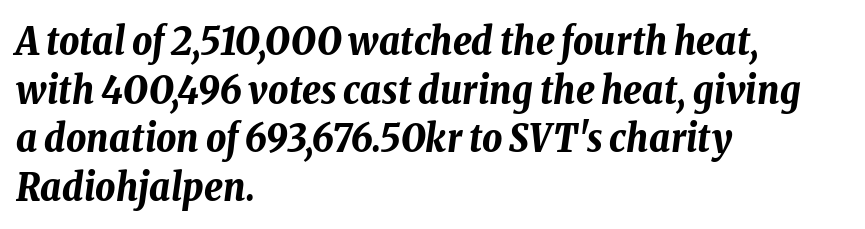
{"italic": "yes", "lean": "right", "slant_degrees": 8, "bold": "yes", "weight": "bold", "width": "condensed", "stroke_contrast": "low", "x_height": "medium", "monospaced": "no", "underline": "no", "align": "left", "line_spacing": "normal", "line_spacing_ratio": 1.25, "letter_spacing": "normal", "letter_spacing_em": 0.0, "glyph_px": 39}
